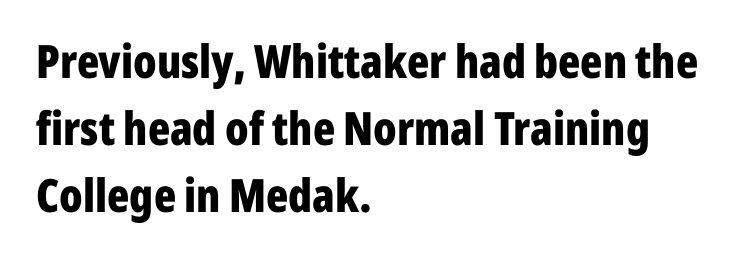
{"serif": "no", "italic": "no", "bold": "yes", "weight": "bold", "width": "condensed", "stroke_contrast": "low", "x_height": "medium", "monospaced": "no", "underline": "no", "align": "left", "line_spacing": "normal", "line_spacing_ratio": 1.46, "letter_spacing": "normal", "letter_spacing_em": 0.0, "glyph_px": 46}
